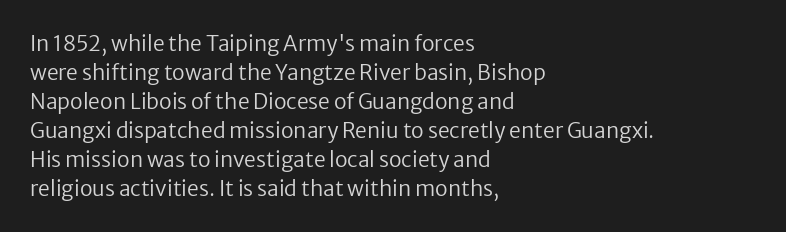
Letters rest on an invisible, unmarked baseline. Heaviness? Minimal to ordinary, like unemphasized prose. The rendering anchors every line to the left-hand side. The line-height multiplier appears to be the usual default.
